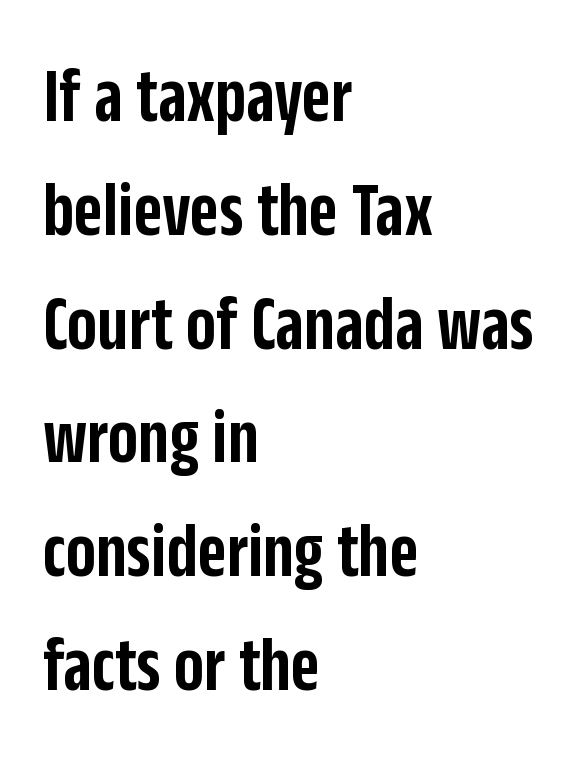
Q: Is the text bold? A: Semi-bold.
Q: Is the text italic (slanted)? A: No, it is upright.
Q: Is the typeface a serif or a sans-serif typeface? A: Sans-serif.
Q: Is the text underlined? A: No.
Q: How is the paragraph aligned? A: Left-aligned.
Q: Is the spacing between letters normal or unusually wide? A: Normal.
Q: Is the spacing between lines tight, normal or loose? A: Normal.
Q: Width (condensed, normal, or wide)? A: Condensed.
Q: Stroke contrast? A: Low.
Q: x-height? A: Large.
Q: Monospaced? A: No.
